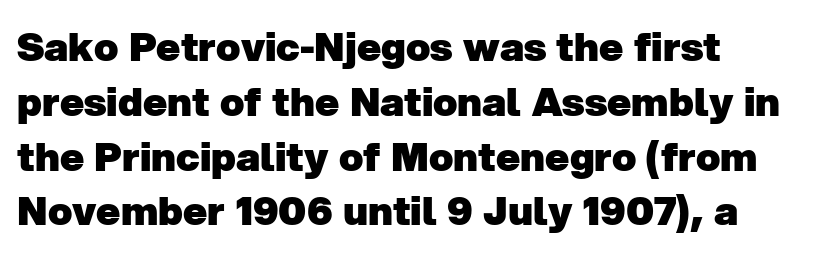
The image shows 40 px heavy sans-serif type; set left-aligned, normal line spacing (1.37x), normal letter spacing, not underlined; low stroke contrast and a medium x-height.
